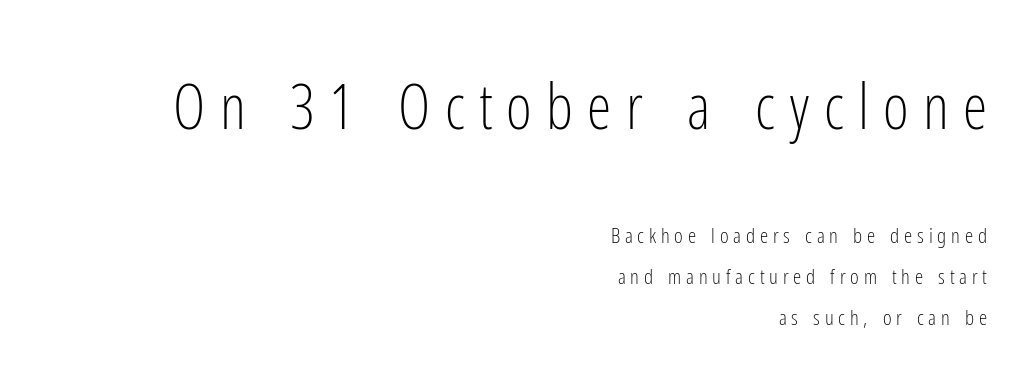
Letters rest on an invisible, unmarked baseline. Are there feet on the stems? There aren't — it's a sans. The typography opts for an upright posture over an oblique one. The strokes are not fattened; the text isn't bold.
